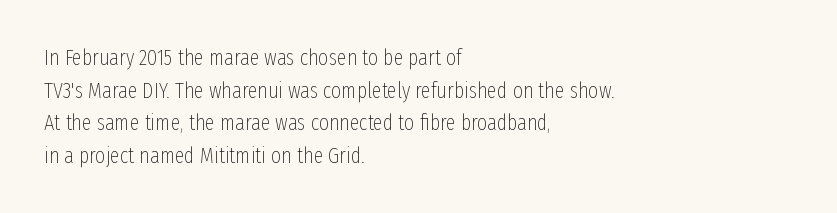
The image shows 22 px text type, upright; set left-aligned, normal line spacing (1.48x), normal letter spacing, not underlined.
